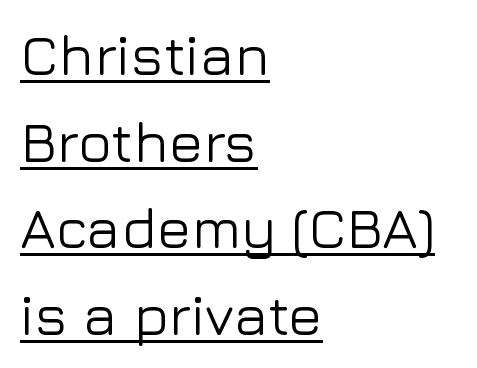
The letters advance in unequal steps, a hallmark of proportional type. The vertical gap from one line to the next is medium. These characters rest on top of a visible drawn line. A classic flush-left, rag-right setting is used for this passage.
